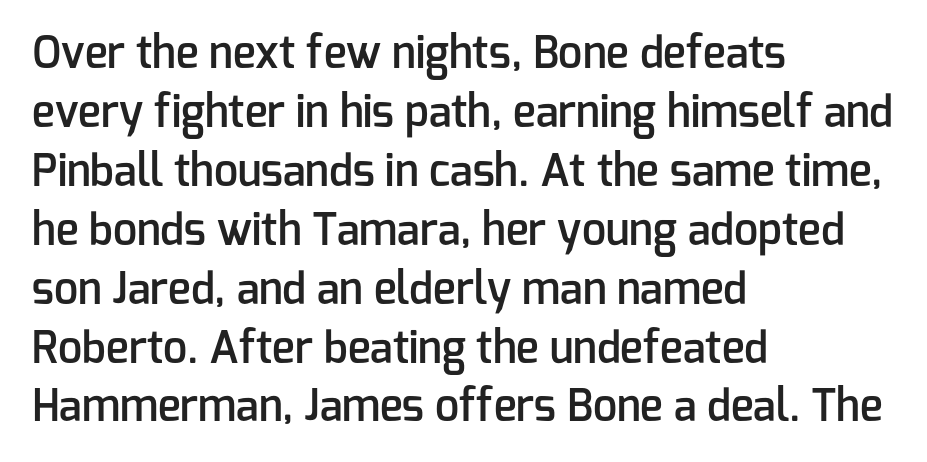
Q: Is the text bold? A: Semi-bold.
Q: Is the text italic (slanted)? A: No, it is upright.
Q: Is the typeface a serif or a sans-serif typeface? A: Sans-serif.
Q: Is the text underlined? A: No.
Q: How is the paragraph aligned? A: Left-aligned.
Q: Is the spacing between letters normal or unusually wide? A: Normal.
Q: Is the spacing between lines tight, normal or loose? A: Normal.
Q: Width (condensed, normal, or wide)? A: Normal.
Q: Stroke contrast? A: Low.
Q: x-height? A: Medium.
Q: Monospaced? A: No.
